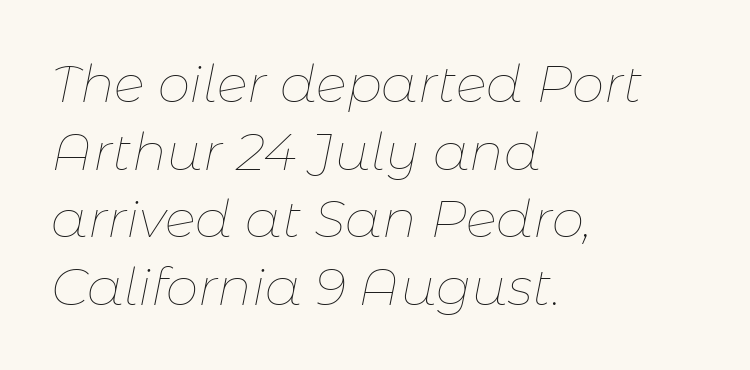
The image shows 52 px thin type, italic (leaning right); set left-aligned, normal line spacing (1.3x), normal letter spacing, not underlined; low stroke contrast and a medium x-height.
